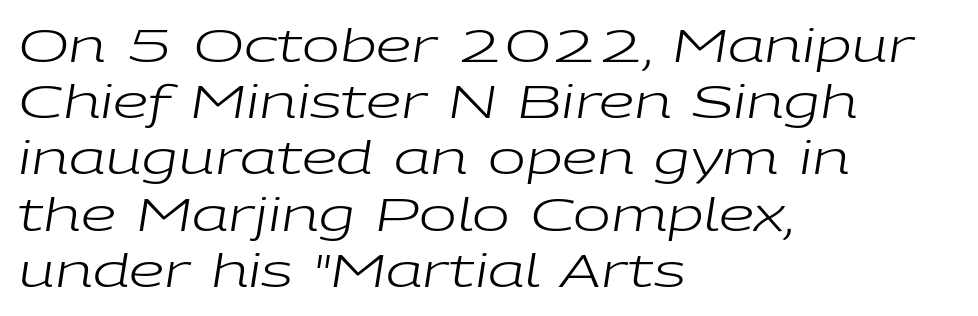
{"italic": "yes", "lean": "right", "slant_degrees": 9, "bold": "no", "weight": "regular", "width": "wide", "stroke_contrast": "low", "x_height": "medium", "monospaced": "no", "underline": "no", "align": "left", "line_spacing": "normal", "line_spacing_ratio": 1.25, "letter_spacing": "normal", "letter_spacing_em": 0.0, "glyph_px": 45}
